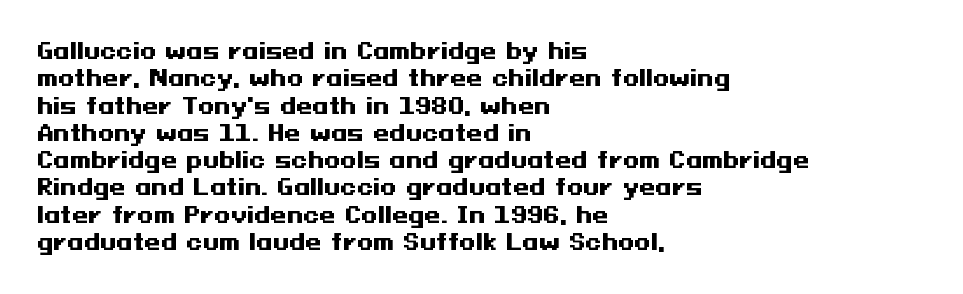
{"italic": "no", "bold": "yes", "underline": "no", "align": "left", "line_spacing": "normal", "line_spacing_ratio": 1.3, "letter_spacing": "normal", "letter_spacing_em": 0.0, "glyph_px": 21}
